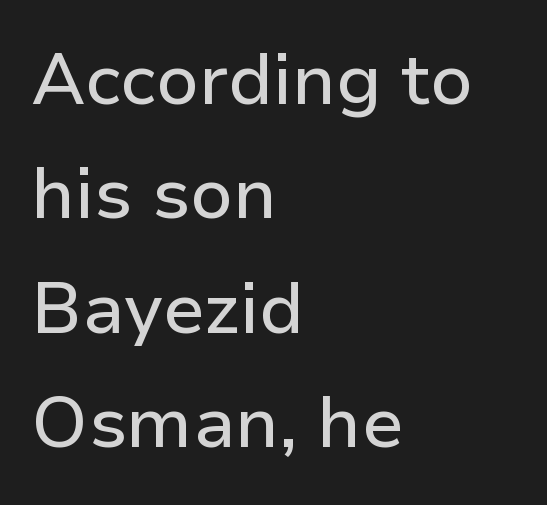
Is this a fixed-width face? No — the glyphs have proportional, varying widths. Between one letter and the next there's only the usual sliver of space. Line starts are locked; line ends wander. No feet cap the strokes, marking this as sans-serif type. No word sits above an underline.
